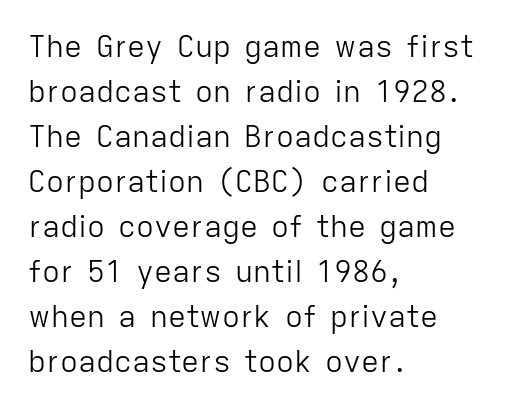
Q: Is the text bold? A: No.
Q: Is the text italic (slanted)? A: No, it is upright.
Q: Is the typeface a serif or a sans-serif typeface? A: Sans-serif.
Q: Is the text underlined? A: No.
Q: How is the paragraph aligned? A: Left-aligned.
Q: Is the spacing between letters normal or unusually wide? A: Normal.
Q: Is the spacing between lines tight, normal or loose? A: Normal.
Q: Width (condensed, normal, or wide)? A: Normal.
Q: Stroke contrast? A: Low.
Q: x-height? A: Medium.
Q: Monospaced? A: No.
